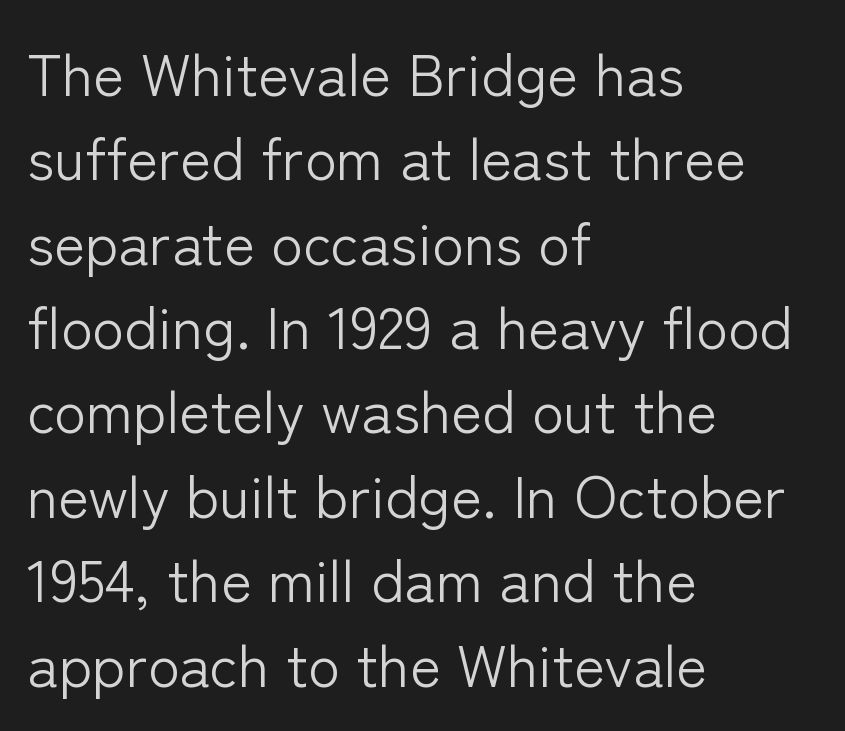
The gaps between neighbouring characters are ordinary and unremarkable. The string is rendered with underlining switched off. On a weight scale, this lands at 450 or below. Quick note: interline space is typical. Italic? Not at all — the glyphs are vertical. Unlike a traditional serif, this face leaves its strokes unadorned.
